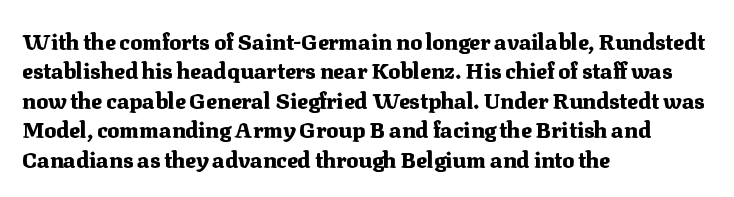
{"italic": "no", "bold": "yes", "underline": "no", "align": "left", "line_spacing": "normal", "line_spacing_ratio": 1.34, "letter_spacing": "normal", "letter_spacing_em": 0.0, "glyph_px": 22}
